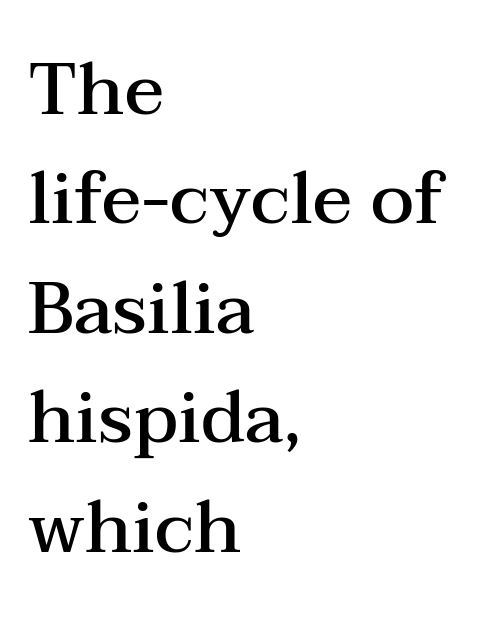
{"serif": "yes", "italic": "no", "bold": "semi", "weight": "semibold", "width": "wide", "stroke_contrast": "medium", "x_height": "medium", "monospaced": "no", "underline": "no", "align": "left", "line_spacing": "normal", "line_spacing_ratio": 1.5, "letter_spacing": "normal", "letter_spacing_em": 0.0, "glyph_px": 73}
